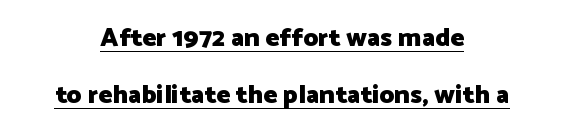
{"italic": "no", "bold": "yes", "underline": "yes", "align": "center", "line_spacing": "loose", "line_spacing_ratio": 2.19, "letter_spacing": "normal", "letter_spacing_em": 0.0, "glyph_px": 26}
